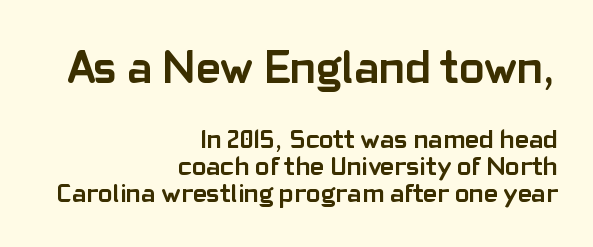
{"serif": "no", "italic": "no", "bold": "yes", "weight": "semibold", "width": "normal", "stroke_contrast": "low", "x_height": "medium", "monospaced": "no", "underline": "no", "align": "right", "line_spacing": "tight", "line_spacing_ratio": 1.0, "letter_spacing": "normal", "letter_spacing_em": 0.0, "larger_block": "first", "size_ratio": 1.74, "glyph_px": 47}
